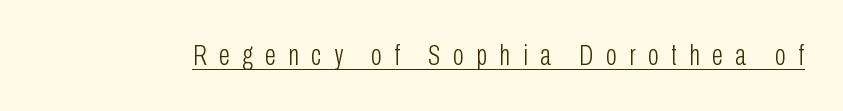
{"serif": "no", "italic": "no", "bold": "no", "weight": "light", "width": "condensed", "stroke_contrast": "low", "x_height": "medium", "monospaced": "no", "underline": "yes", "letter_spacing": "wide", "letter_spacing_em": 0.43, "glyph_px": 29}
